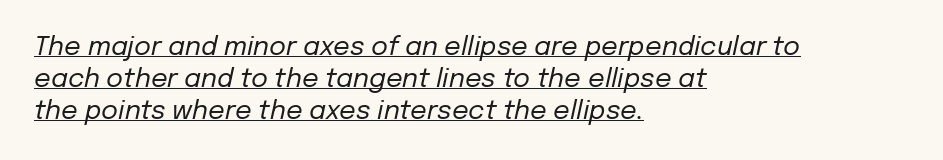
{"italic": "yes", "lean": "right", "slant_degrees": 12, "bold": "no", "underline": "yes", "align": "left", "line_spacing_ratio": 1.23, "letter_spacing": "normal", "letter_spacing_em": 0.0, "glyph_px": 26}
